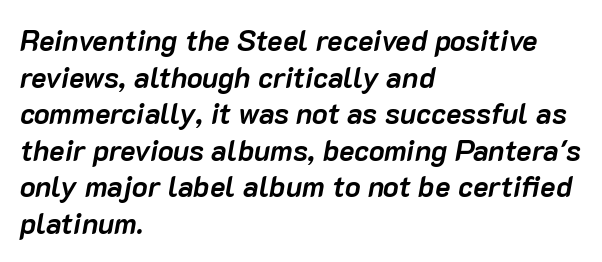
{"italic": "yes", "lean": "right", "slant_degrees": 10, "bold": "yes", "weight": "semibold", "width": "normal", "stroke_contrast": "low", "x_height": "medium", "monospaced": "no", "underline": "no", "align": "left", "line_spacing": "normal", "line_spacing_ratio": 1.26, "letter_spacing": "normal", "letter_spacing_em": 0.0, "glyph_px": 29}
